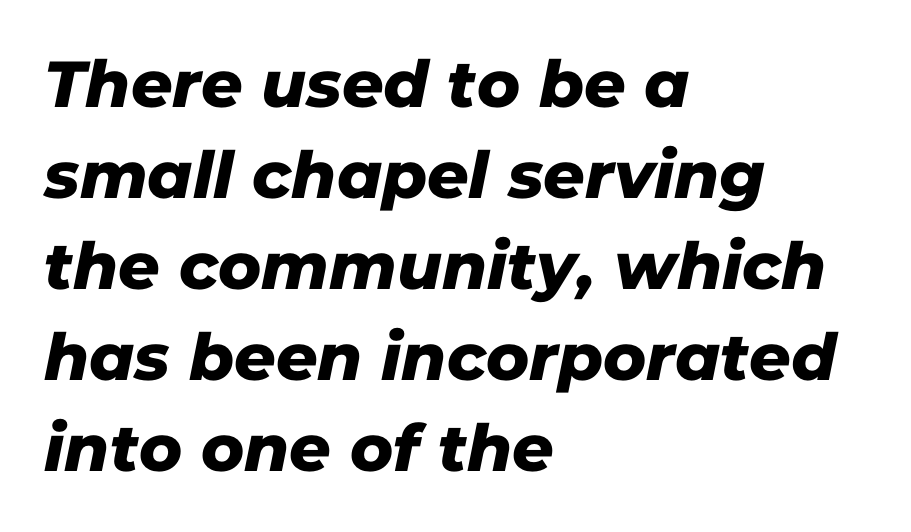
Q: Is the typeface a serif or a sans-serif typeface? A: Sans-serif.
Q: Is the text underlined? A: No.
Q: How is the paragraph aligned? A: Left-aligned.
Q: Is the spacing between letters normal or unusually wide? A: Normal.
Q: Is the spacing between lines tight, normal or loose? A: Normal.
Q: Width (condensed, normal, or wide)? A: Normal.
Q: Stroke contrast? A: Low.
Q: x-height? A: Medium.
Q: Monospaced? A: No.
